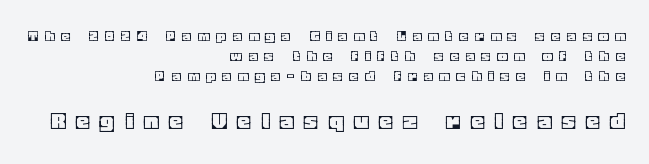
{"italic": "no", "underline": "no", "align": "right", "line_spacing_ratio": 1.17, "letter_spacing": "wide", "letter_spacing_em": 0.44, "larger_block": "second", "size_ratio": 1.53, "glyph_px": 26}
